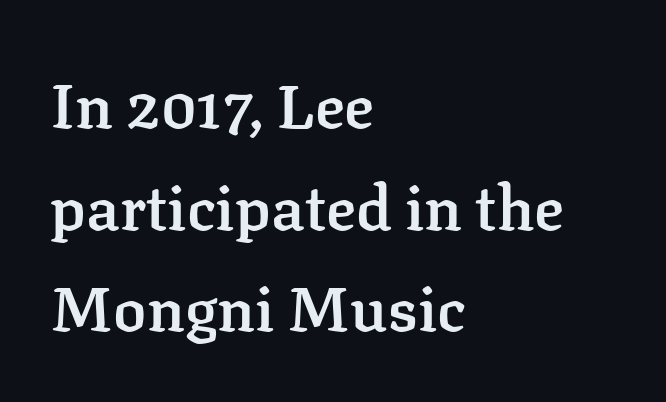
{"serif": "yes", "italic": "no", "bold": "semi", "weight": "semibold", "width": "normal", "stroke_contrast": "low", "x_height": "medium", "monospaced": "no", "underline": "no", "align": "left", "line_spacing": "normal", "line_spacing_ratio": 1.64, "letter_spacing": "normal", "letter_spacing_em": 0.0, "glyph_px": 62}
